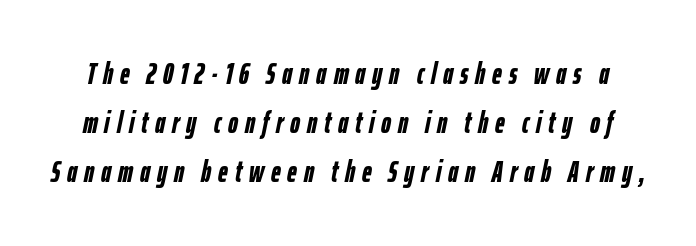
The image shows 30 px semibold, condensed type, italic (leaning right); set normal line spacing (1.64x), unusually wide letter spacing (+0.23 em), not underlined; low stroke contrast and a medium x-height.
